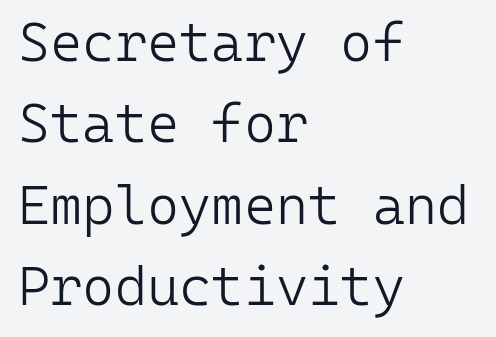
{"serif": "no", "italic": "no", "bold": "no", "weight": "light", "width": "normal", "stroke_contrast": "low", "x_height": "medium", "monospaced": "yes", "underline": "no", "align": "left", "line_spacing": "normal", "line_spacing_ratio": 1.48, "letter_spacing": "normal", "letter_spacing_em": 0.0, "glyph_px": 55}
